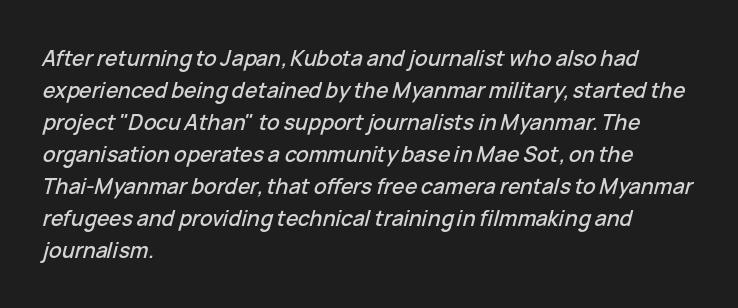
The image shows 21 px text type, italic (leaning right); set left-aligned, normal line spacing (1.52x), normal letter spacing, not underlined.
